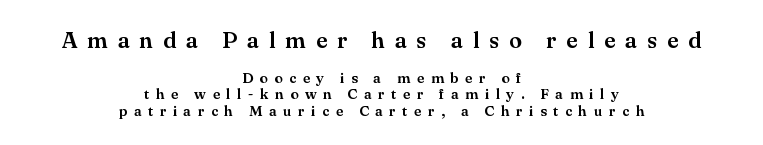
The image shows 23 px text type, upright; set centered, tight line spacing (1.08x), unusually wide letter spacing (+0.43 em), not underlined; the first (top) block is 1.53x larger.
